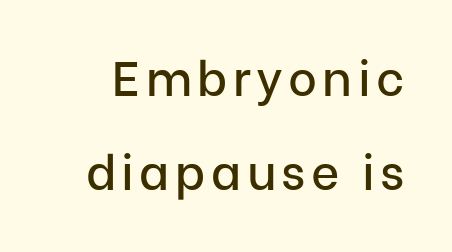
{"serif": "no", "italic": "no", "width": "normal", "stroke_contrast": "low", "x_height": "medium", "monospaced": "no", "underline": "no", "line_spacing": "loose", "line_spacing_ratio": 1.92, "glyph_px": 49}
